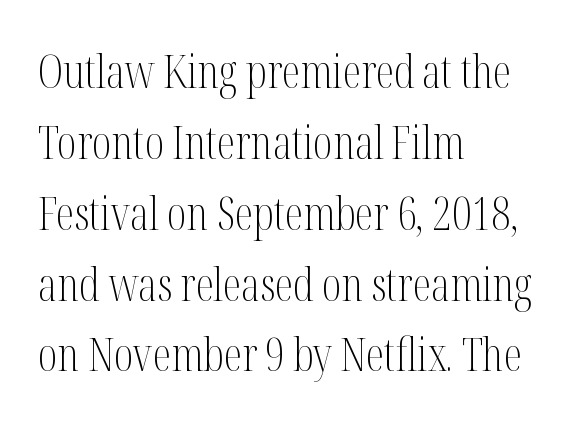
Q: Is the text bold? A: No.
Q: Is the text italic (slanted)? A: No, it is upright.
Q: Is the typeface a serif or a sans-serif typeface? A: Serif.
Q: Is the text underlined? A: No.
Q: How is the paragraph aligned? A: Left-aligned.
Q: Is the spacing between letters normal or unusually wide? A: Normal.
Q: Is the spacing between lines tight, normal or loose? A: Normal.
Q: Width (condensed, normal, or wide)? A: Condensed.
Q: Stroke contrast? A: Medium.
Q: x-height? A: Medium.
Q: Monospaced? A: No.
